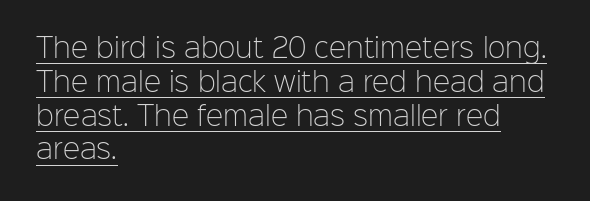
Upright lettering throughout. You can see a thin bar hugging the bottom of the glyphs. The rows are spaced the way most documents space them. This reads as an unemphasized weight, regular at the heaviest.
